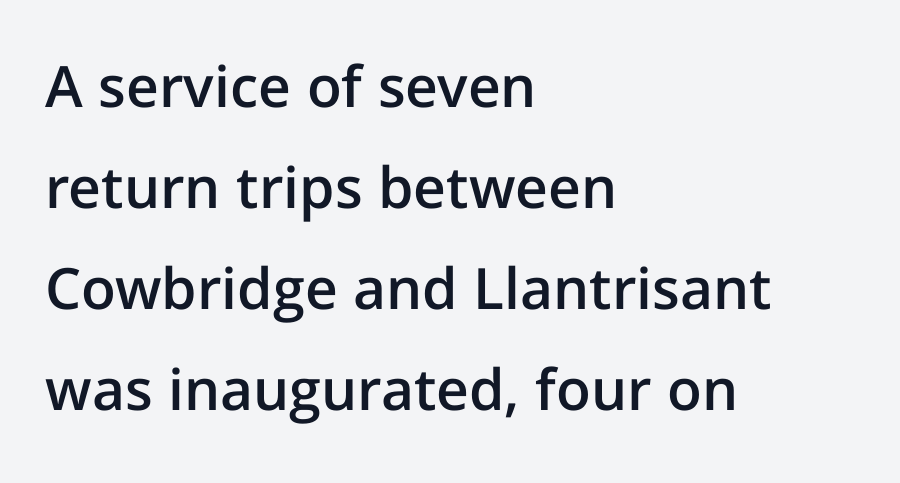
{"serif": "no", "italic": "no", "bold": "semi", "weight": "semibold", "width": "normal", "stroke_contrast": "low", "x_height": "medium", "monospaced": "no", "underline": "no", "align": "left", "line_spacing_ratio": 1.77, "letter_spacing": "normal", "letter_spacing_em": 0.0, "glyph_px": 57}
